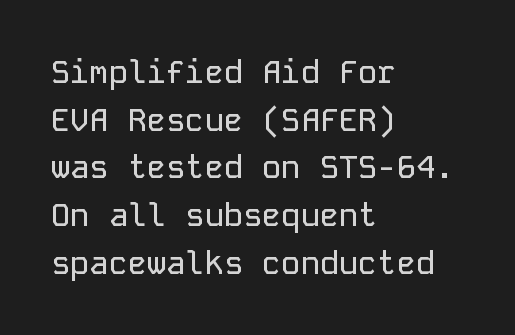
{"serif": "no", "italic": "no", "width": "normal", "stroke_contrast": "low", "x_height": "medium", "monospaced": "yes", "underline": "no", "align": "left", "line_spacing": "normal", "line_spacing_ratio": 1.49, "letter_spacing": "normal", "letter_spacing_em": 0.0, "glyph_px": 32}
